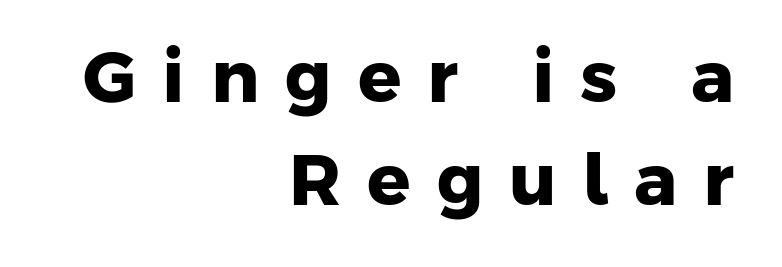
The image shows 72 px heavy sans-serif type; set right-aligned, normal line spacing (1.43x), unusually wide letter spacing (+0.36 em), not underlined; low stroke contrast and a medium x-height.
